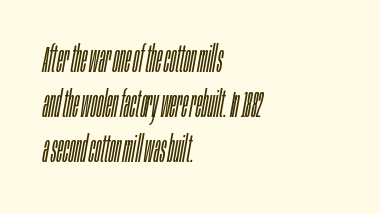
Q: Is the text bold? A: No.
Q: Is the text italic (slanted)? A: Yes, it leans right by about 10 degrees.
Q: Is the text underlined? A: No.
Q: How is the paragraph aligned? A: Left-aligned.
Q: Is the spacing between letters normal or unusually wide? A: Normal.
Q: Is the spacing between lines tight, normal or loose? A: Normal.
Q: Width (condensed, normal, or wide)? A: Condensed.
Q: Stroke contrast? A: Low.
Q: x-height? A: Large.
Q: Monospaced? A: No.
